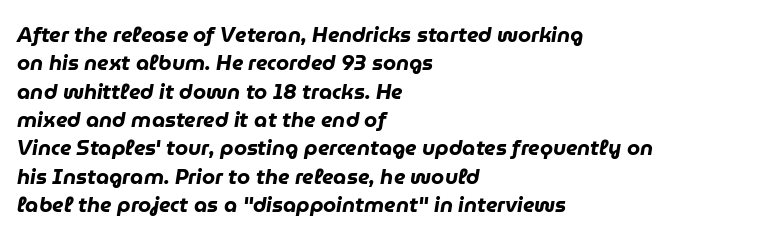
The image shows 21 px bold type, italic (leaning right); set left-aligned, normal line spacing (1.35x), normal letter spacing, not underlined.
